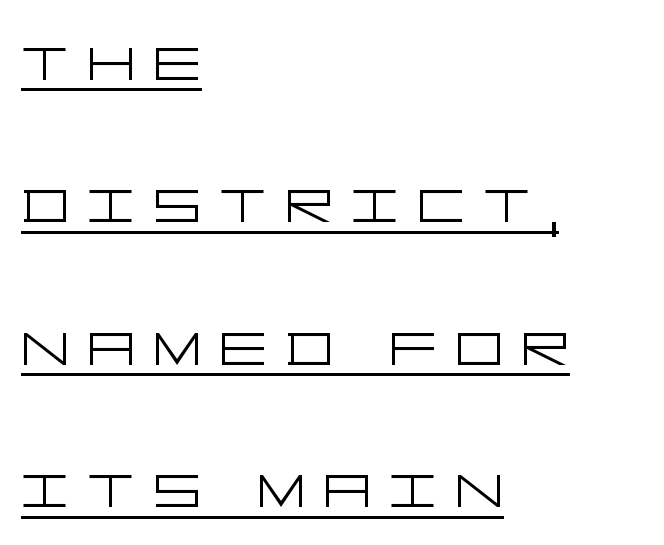
{"serif": "no", "italic": "no", "bold": "no", "weight": "light", "width": "wide", "stroke_contrast": "low", "x_height": "large", "underline": "yes", "align": "left", "line_spacing": "loose", "line_spacing_ratio": 1.9, "letter_spacing": "wide", "letter_spacing_em": 0.24, "glyph_px": 75}
